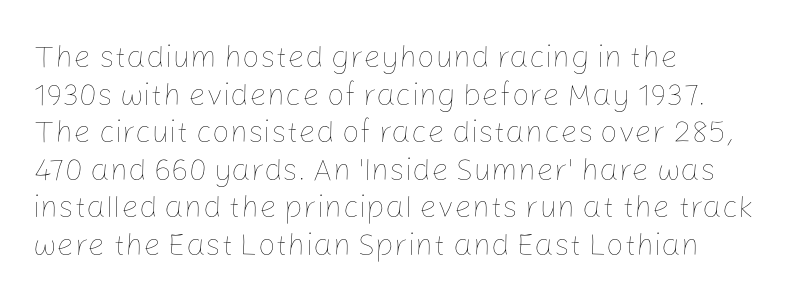
{"italic": "no", "bold": "no", "weight": "thin", "width": "normal", "stroke_contrast": "low", "x_height": "medium", "monospaced": "no", "underline": "no", "align": "left", "line_spacing_ratio": 1.21, "letter_spacing": "normal", "letter_spacing_em": 0.0, "glyph_px": 31}
